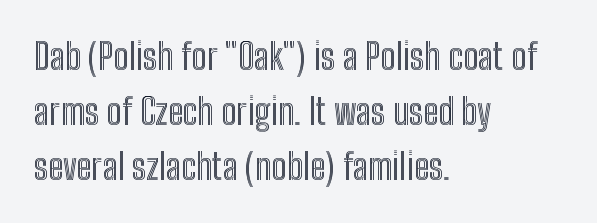
Q: Is the text italic (slanted)? A: No, it is upright.
Q: Is the text underlined? A: No.
Q: How is the paragraph aligned? A: Left-aligned.
Q: Is the spacing between letters normal or unusually wide? A: Normal.
Q: Is the spacing between lines tight, normal or loose? A: Normal.
Q: Width (condensed, normal, or wide)? A: Condensed.
Q: x-height? A: Medium.
Q: Monospaced? A: No.
